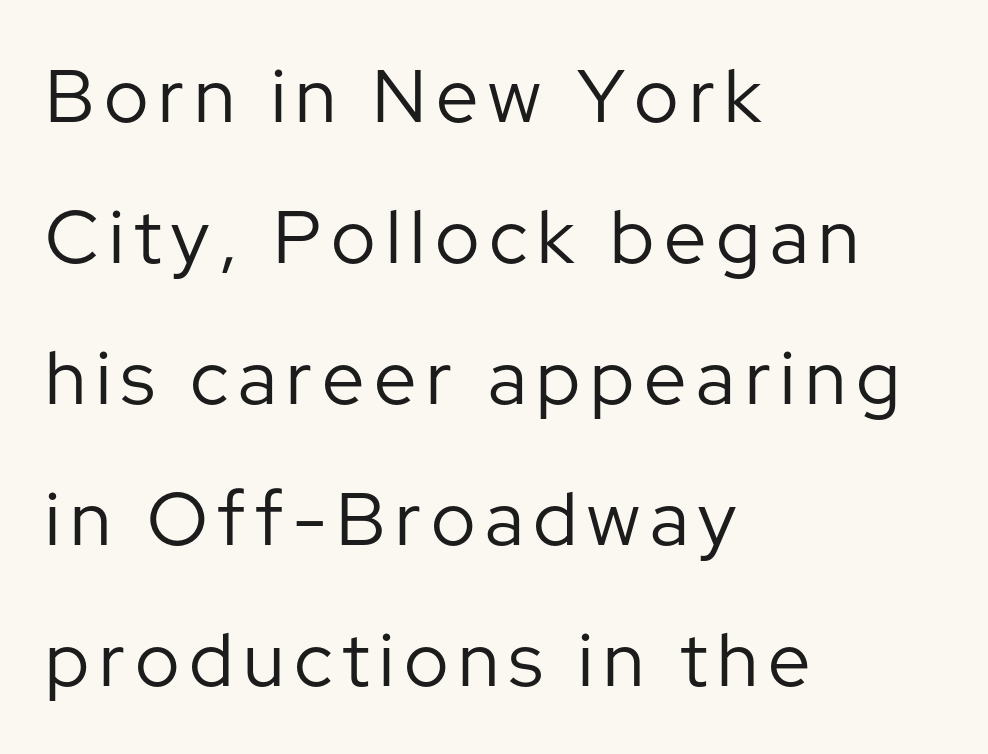
The image shows 75 px regular-weight sans-serif type, upright; set left-aligned, line spacing 1.88x, not underlined; low stroke contrast and a medium x-height.
